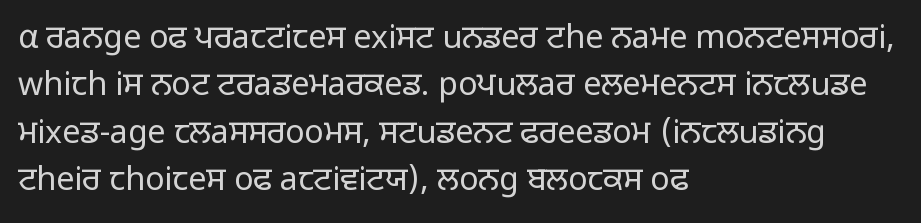
Typeset ragged right — the left edge is the straight one. Examine the stroke ends and you'll find no serifs. The strokes are not fattened; the text isn't bold. Descenders hang freely into open space. The lines sit at an ordinary, default distance from one another. The letters advance in unequal steps, a hallmark of proportional type.
